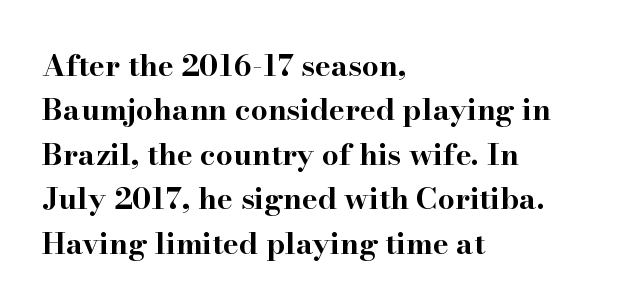
Q: Is the text bold? A: Yes.
Q: Is the text italic (slanted)? A: No, it is upright.
Q: Is the typeface a serif or a sans-serif typeface? A: Serif.
Q: Is the text underlined? A: No.
Q: How is the paragraph aligned? A: Left-aligned.
Q: Is the spacing between letters normal or unusually wide? A: Normal.
Q: Is the spacing between lines tight, normal or loose? A: Normal.
Q: Width (condensed, normal, or wide)? A: Wide.
Q: Stroke contrast? A: High.
Q: x-height? A: Small.
Q: Monospaced? A: No.
